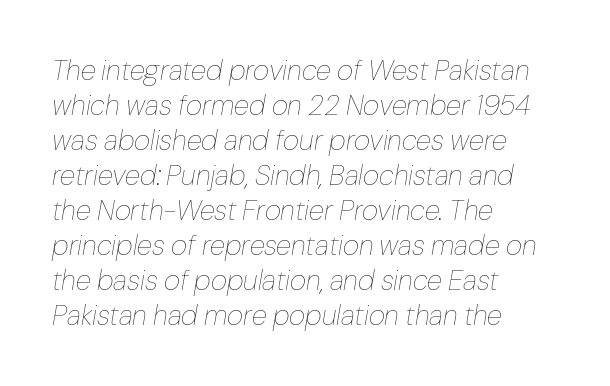
Italic: yes, the glyphs are oblique. Nothing heavy about these letters — not bold at all. A student would call this left alignment; a typographer would say flush left, rag right. Here the designer chose a conventional face with non-uniform glyph widths.
